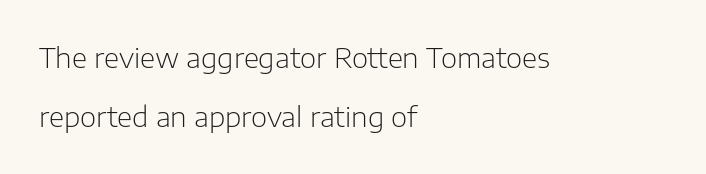
{"serif": "no", "italic": "no", "bold": "no", "weight": "light", "width": "normal", "stroke_contrast": "low", "x_height": "medium", "monospaced": "no", "underline": "no", "align": "left", "line_spacing": "loose", "line_spacing_ratio": 2.11, "letter_spacing": "normal", "letter_spacing_em": 0.0, "glyph_px": 28}
